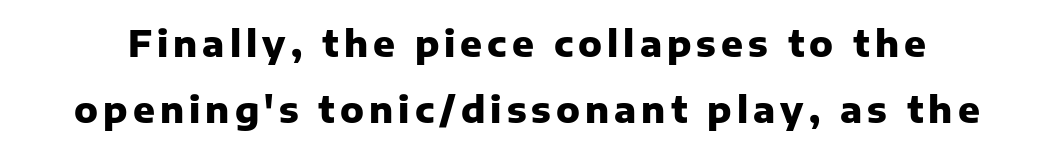
The image shows 36 px heavy sans-serif type, upright; set line spacing 1.84x, not underlined; low stroke contrast and a medium x-height.
